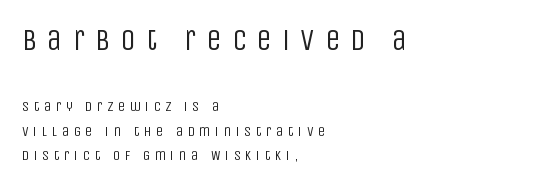
The image shows 30 px regular-weight, condensed sans-serif type, upright; set left-aligned, line spacing 1.74x, unusually wide letter spacing (+0.34 em), not underlined; the first (top) block is 2.14x larger; low stroke contrast and a large x-height.
